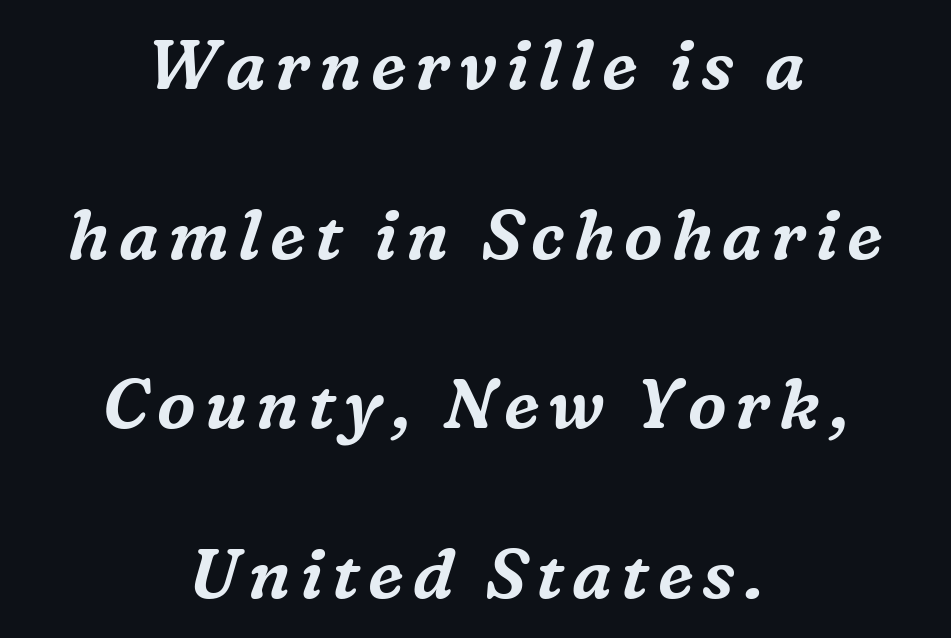
Q: Is the text italic (slanted)? A: Yes, it leans right by about 16 degrees.
Q: Is the typeface a serif or a sans-serif typeface? A: Serif.
Q: Is the text underlined? A: No.
Q: How is the paragraph aligned? A: Centered.
Q: Is the spacing between lines tight, normal or loose? A: Loose.
Q: Width (condensed, normal, or wide)? A: Normal.
Q: Stroke contrast? A: Medium.
Q: x-height? A: Medium.
Q: Monospaced? A: No.
